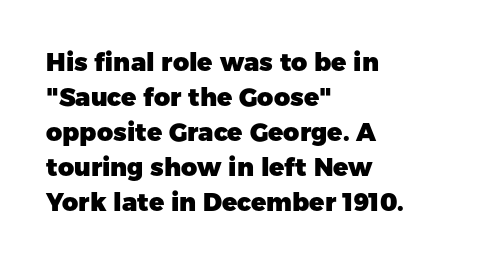
Nope, not italic — everything's standing straight. Regular leading. Teacher's note: observe the even left margin — that is flush-left alignment. The space beneath each line is pristine and unruled. Glyph-to-glyph distance matches everyday printed text.
